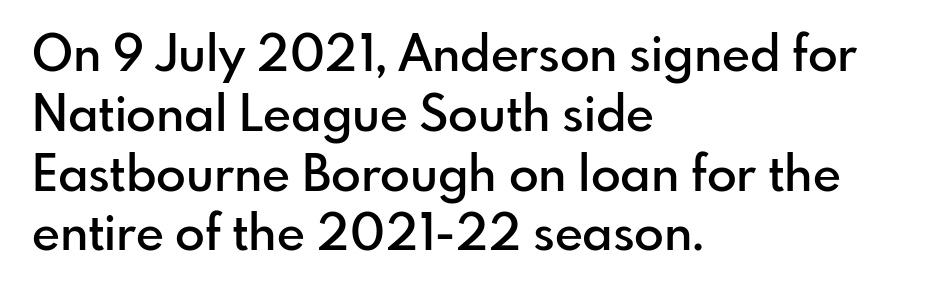
The image shows 49 px semibold sans-serif type, upright; set left-aligned, line spacing 1.22x, normal letter spacing, not underlined; low stroke contrast and a small x-height.
